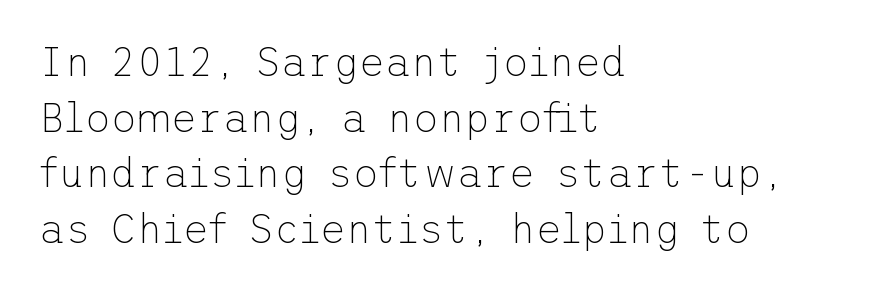
Q: Is the text bold? A: No.
Q: Is the text italic (slanted)? A: No, it is upright.
Q: Is the typeface a serif or a sans-serif typeface? A: Sans-serif.
Q: Is the text underlined? A: No.
Q: How is the paragraph aligned? A: Left-aligned.
Q: Is the spacing between letters normal or unusually wide? A: Normal.
Q: Is the spacing between lines tight, normal or loose? A: Normal.
Q: Width (condensed, normal, or wide)? A: Normal.
Q: Stroke contrast? A: Low.
Q: x-height? A: Medium.
